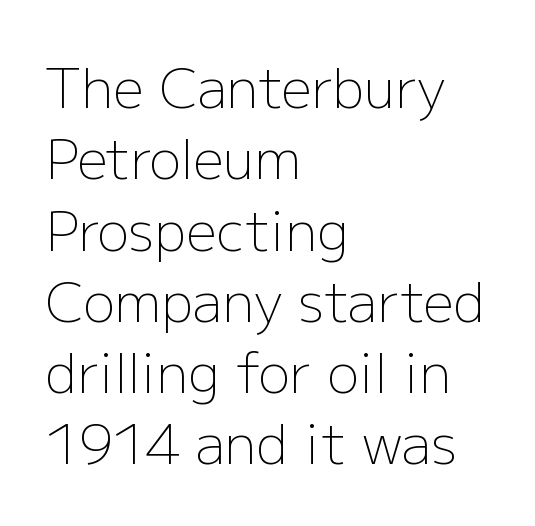
You could not count columns in this text — the font is proportionally spaced. This rendering features lettering with no underline. This is the regular roman posture of the typeface. Are there feet on the stems? There aren't — it's a sans. The line-height multiplier appears to be the usual default.
